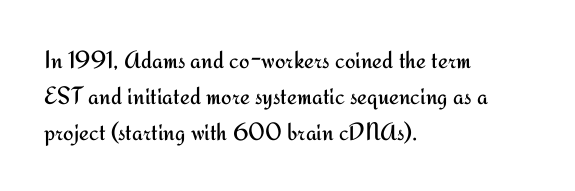
Q: Is the text bold? A: No.
Q: Is the text italic (slanted)? A: No, it is upright.
Q: Is the text underlined? A: No.
Q: How is the paragraph aligned? A: Left-aligned.
Q: Is the spacing between letters normal or unusually wide? A: Normal.
Q: Is the spacing between lines tight, normal or loose? A: Normal.
